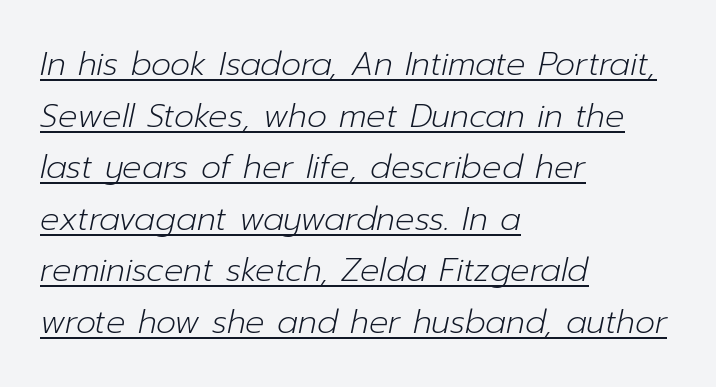
Q: Is the text bold? A: No.
Q: Is the text italic (slanted)? A: Yes, it leans right by about 12 degrees.
Q: Is the text underlined? A: Yes.
Q: How is the paragraph aligned? A: Left-aligned.
Q: Is the spacing between letters normal or unusually wide? A: Normal.
Q: Is the spacing between lines tight, normal or loose? A: Normal.
Q: Width (condensed, normal, or wide)? A: Normal.
Q: Stroke contrast? A: Low.
Q: x-height? A: Medium.
Q: Monospaced? A: No.
